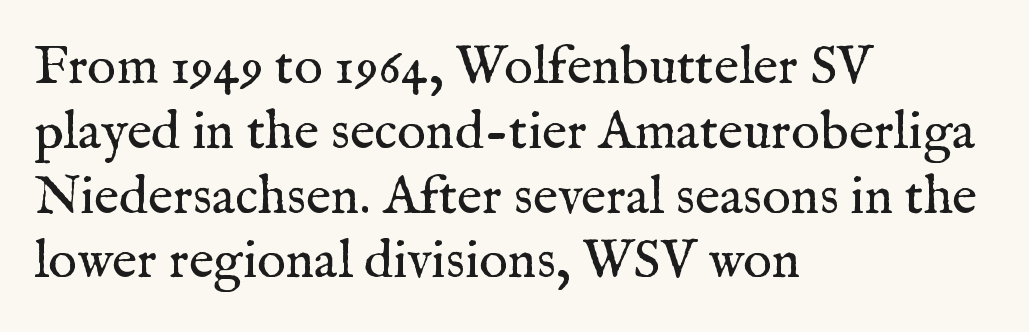
Q: Is the text bold? A: No.
Q: Is the text italic (slanted)? A: No, it is upright.
Q: Is the typeface a serif or a sans-serif typeface? A: Serif.
Q: Is the text underlined? A: No.
Q: How is the paragraph aligned? A: Left-aligned.
Q: Is the spacing between letters normal or unusually wide? A: Normal.
Q: Width (condensed, normal, or wide)? A: Normal.
Q: Stroke contrast? A: Medium.
Q: x-height? A: Medium.
Q: Monospaced? A: No.
